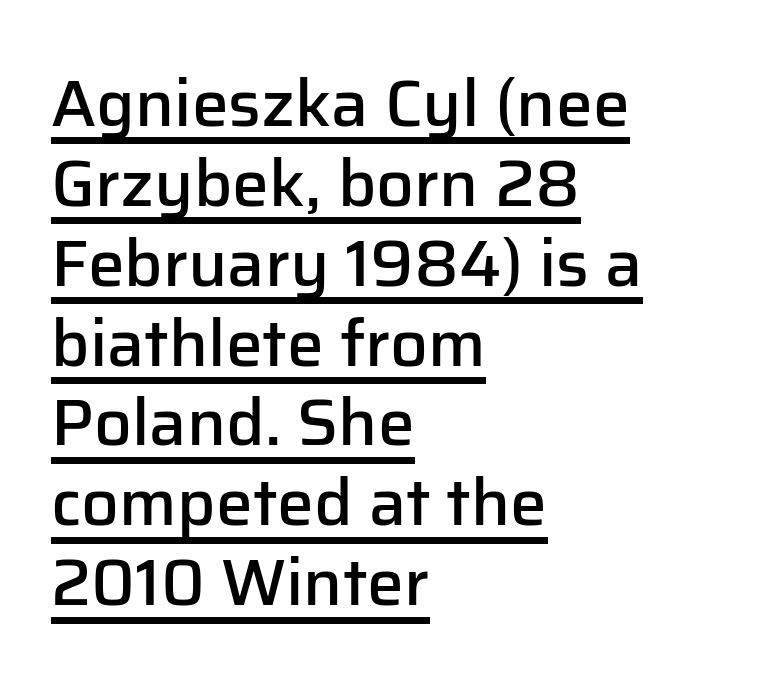
A student would call this left alignment; a typographer would say flush left, rag right. The line texture is even and compact thanks to regular tracking. What weight is shown? A semibold, between regular and bold. Glance below the letters and you will spot a drawn line. The lettering stays uniformly vertical, giving the passage a roman look. Type style note: lacks serifs.
